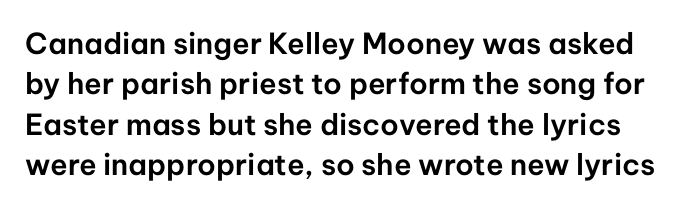
The letters advance in unequal steps, a hallmark of proportional type. Students, observe: this is what conventionally led text looks like. Classification — sans serif. Students, note that the glyphs here touch the page at normal intervals. The words here are not underlined. Designer's note — italics off, roman on.
